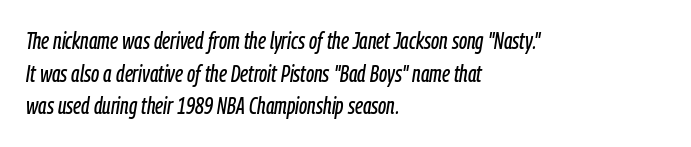
{"italic": "yes", "lean": "right", "slant_degrees": 9, "underline": "no", "align": "left", "line_spacing": "normal", "line_spacing_ratio": 1.42, "letter_spacing": "normal", "letter_spacing_em": 0.0, "glyph_px": 23}
